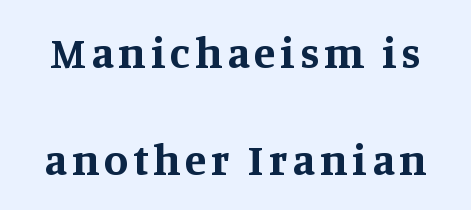
You can tell it's not italic because the verticals are truly vertical. Is there much room between lines? Yes — plenty of vertical air separates them. The letters advance in unequal steps, a hallmark of proportional type. You'd pick this weight for a headline — it's a proper bold.
